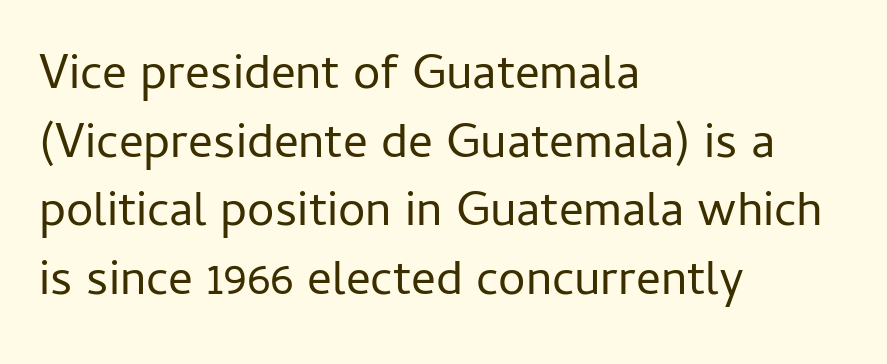
Regarding leading, the lines here are spaced in the standard way. Reading down the block, your eye returns to a fixed left position each line. Underlining? Definitely not there. You could not count columns in this text — the font is proportionally spaced. The font family rendered here belongs to the sans-serif group.
